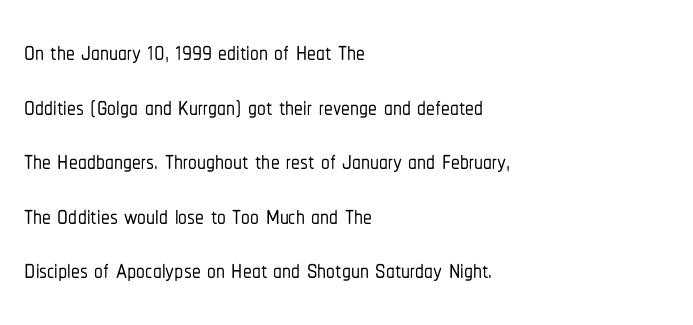
{"serif": "no", "italic": "no", "width": "condensed", "stroke_contrast": "low", "x_height": "medium", "monospaced": "no", "underline": "no", "align": "left", "line_spacing": "normal", "line_spacing_ratio": 1.56, "letter_spacing": "normal", "letter_spacing_em": 0.0, "glyph_px": 35}
